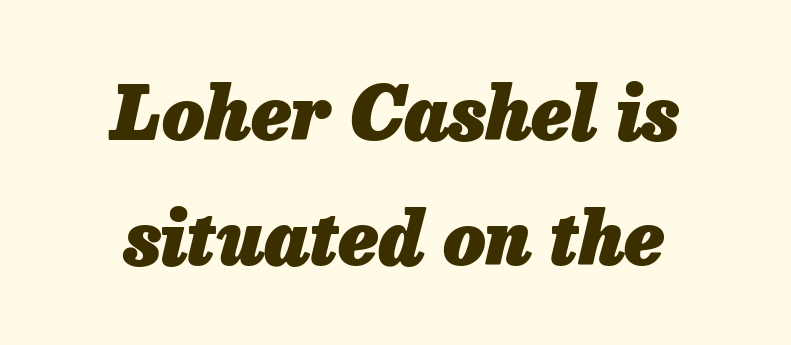
The image shows 74 px heavy type, italic (leaning right); set centered, normal line spacing (1.69x), normal letter spacing, not underlined; low stroke contrast and a medium x-height.
